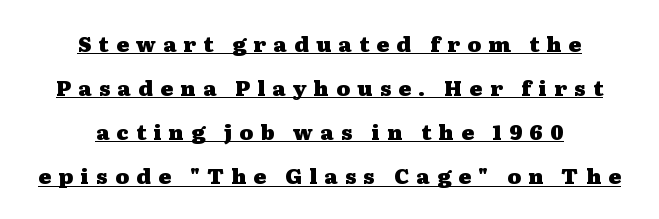
In designer terms, the underline attribute is active on this setting. Caption: multi-line text, centered on the measure. Italic: no, the glyphs are upright roman. The tracking reads as deliberately expanded to a designer's eye.
